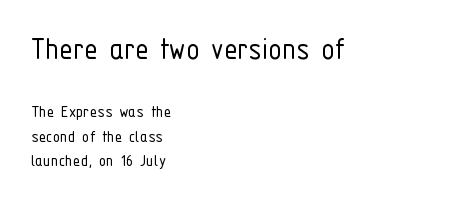
{"serif": "no", "italic": "no", "bold": "no", "weight": "light", "width": "condensed", "stroke_contrast": "low", "x_height": "medium", "monospaced": "no", "underline": "no", "align": "left", "line_spacing": "normal", "line_spacing_ratio": 1.27, "letter_spacing": "normal", "letter_spacing_em": 0.0, "larger_block": "first", "size_ratio": 1.79, "glyph_px": 34}
